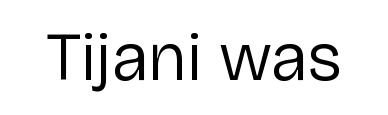
Nothing heavy about these letters — not bold at all. The rendering uses natural spacing where letterforms have individual widths. The characters display no serif detailing; their extremities are plain. There is no visible air inserted between adjacent glyphs. Clear beneath every line of the passage.
